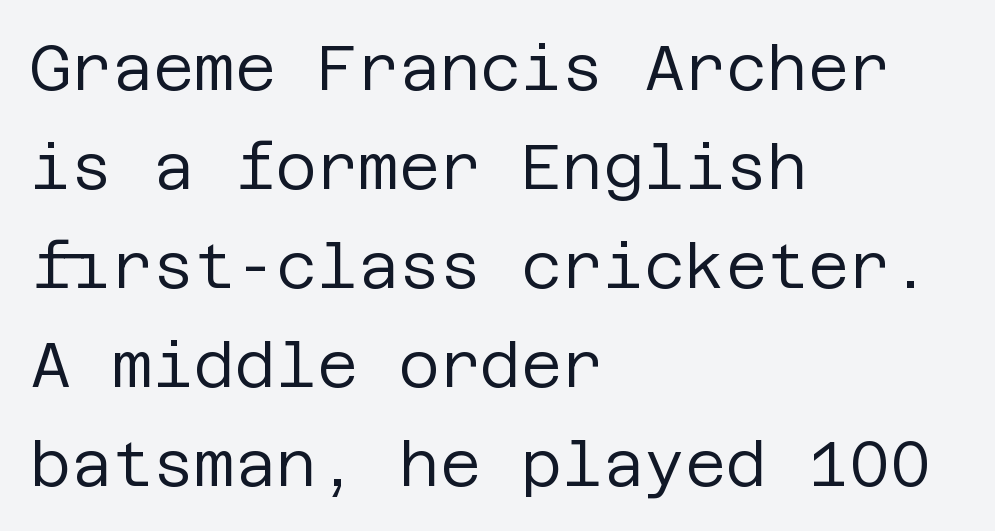
Q: Is the text bold? A: No.
Q: Is the text italic (slanted)? A: No, it is upright.
Q: Is the typeface a serif or a sans-serif typeface? A: Sans-serif.
Q: Is the text underlined? A: No.
Q: How is the paragraph aligned? A: Left-aligned.
Q: Is the spacing between letters normal or unusually wide? A: Normal.
Q: Is the spacing between lines tight, normal or loose? A: Normal.
Q: Width (condensed, normal, or wide)? A: Normal.
Q: Stroke contrast? A: Low.
Q: x-height? A: Large.
